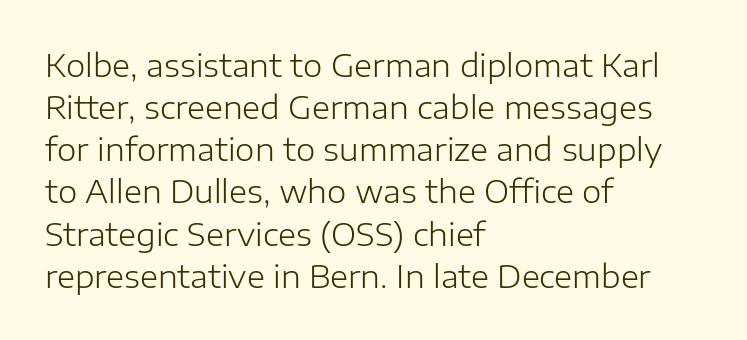
The image shows 31 px light sans-serif type, upright; set left-aligned, normal line spacing (1.36x), normal letter spacing, not underlined; low stroke contrast and a medium x-height.
